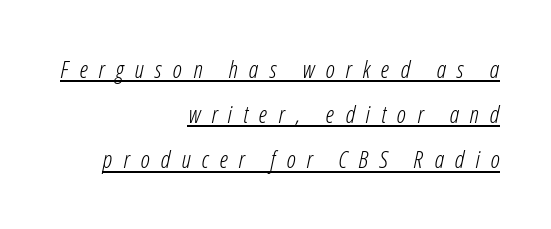
Q: Is the text bold? A: No.
Q: Is the text italic (slanted)? A: Yes, it leans right by about 12 degrees.
Q: Is the text underlined? A: Yes.
Q: How is the paragraph aligned? A: Right-aligned.
Q: Is the spacing between letters normal or unusually wide? A: Unusually wide.
